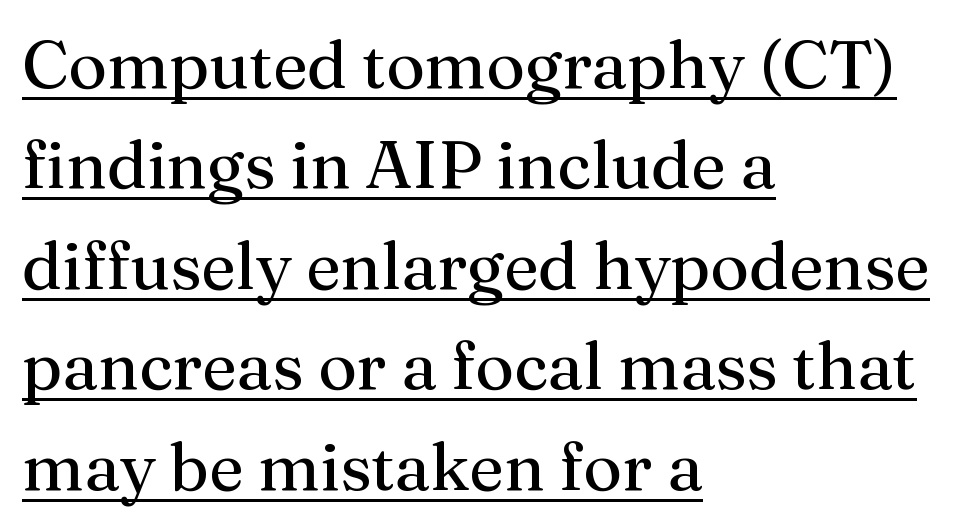
Q: Is the text bold? A: No.
Q: Is the text italic (slanted)? A: No, it is upright.
Q: Is the typeface a serif or a sans-serif typeface? A: Serif.
Q: Is the text underlined? A: Yes.
Q: How is the paragraph aligned? A: Left-aligned.
Q: Is the spacing between letters normal or unusually wide? A: Normal.
Q: Is the spacing between lines tight, normal or loose? A: Normal.
Q: Width (condensed, normal, or wide)? A: Normal.
Q: Stroke contrast? A: Medium.
Q: x-height? A: Medium.
Q: Monospaced? A: No.
